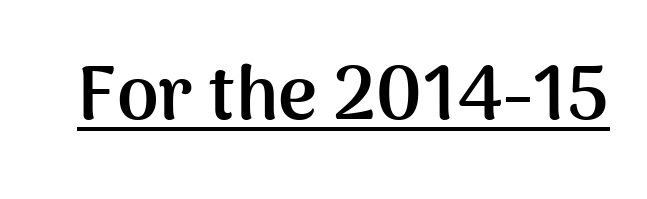
{"serif": "no", "italic": "no", "bold": "yes", "weight": "semibold", "width": "normal", "stroke_contrast": "medium", "x_height": "medium", "monospaced": "no", "underline": "yes", "letter_spacing": "normal", "letter_spacing_em": 0.0, "glyph_px": 75}
